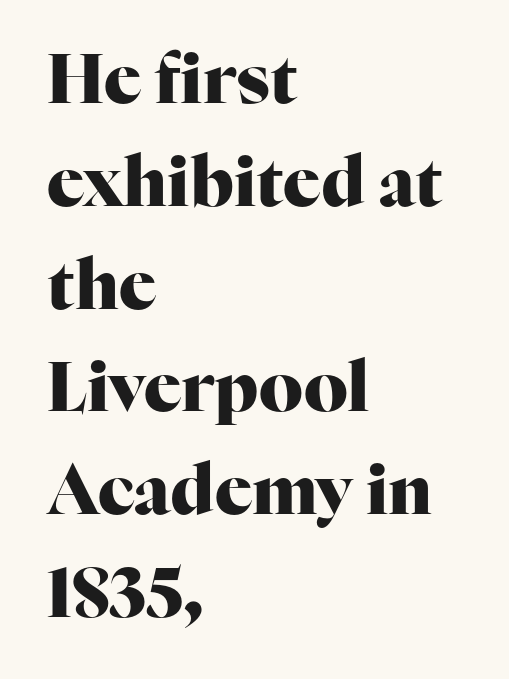
Q: Is the text bold? A: Yes.
Q: Is the text italic (slanted)? A: No, it is upright.
Q: Is the typeface a serif or a sans-serif typeface? A: Serif.
Q: Is the text underlined? A: No.
Q: How is the paragraph aligned? A: Left-aligned.
Q: Is the spacing between letters normal or unusually wide? A: Normal.
Q: Is the spacing between lines tight, normal or loose? A: Normal.
Q: Width (condensed, normal, or wide)? A: Normal.
Q: Stroke contrast? A: High.
Q: x-height? A: Medium.
Q: Monospaced? A: No.
